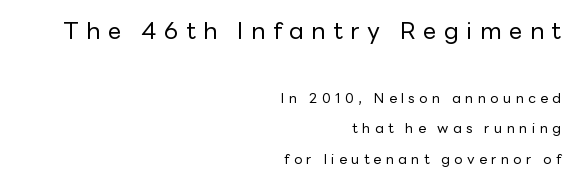
Q: Is the text bold? A: No.
Q: Is the text italic (slanted)? A: No, it is upright.
Q: Is the text underlined? A: No.
Q: How is the paragraph aligned? A: Right-aligned.
Q: Is the spacing between letters normal or unusually wide? A: Unusually wide.
Q: Is the spacing between lines tight, normal or loose? A: Loose.
Q: Which block of text is set in a larger size, the first (top) or the second (bottom)? A: The first (top) one.
